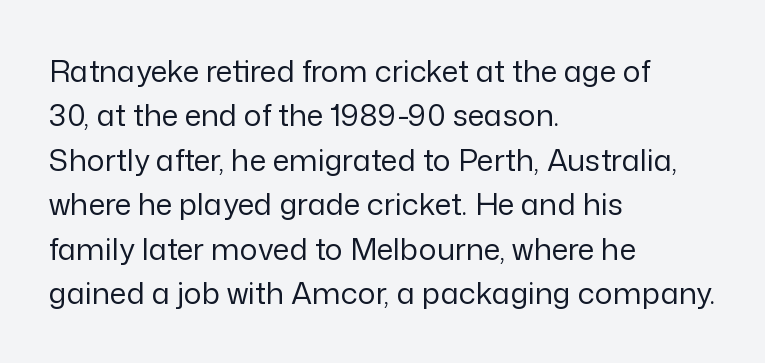
The image shows 30 px regular-weight sans-serif type, upright; set left-aligned, normal line spacing (1.48x), normal letter spacing, not underlined; low stroke contrast and a medium x-height.
